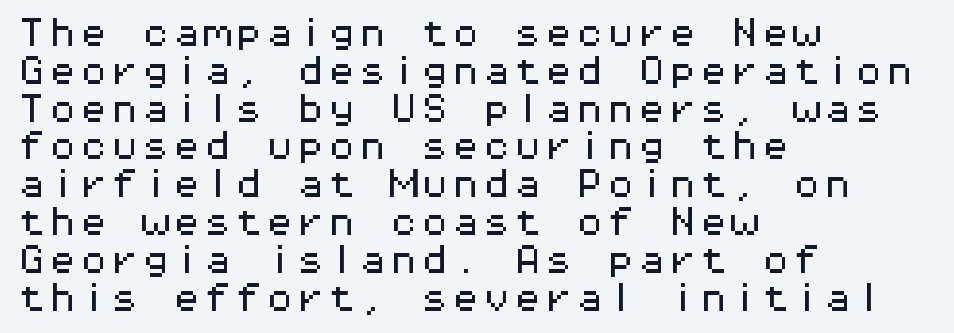
Ascenders rise straight up at ninety degrees. The ragged edge is on the right, which tells us the setting is flush left. Each letter, wide or thin by design, is forced into the same width here. No word sits above an underline. You can tell from the bare stems that sans-serif type was used. These lines keep a tight, regular rhythm from letter to letter.
